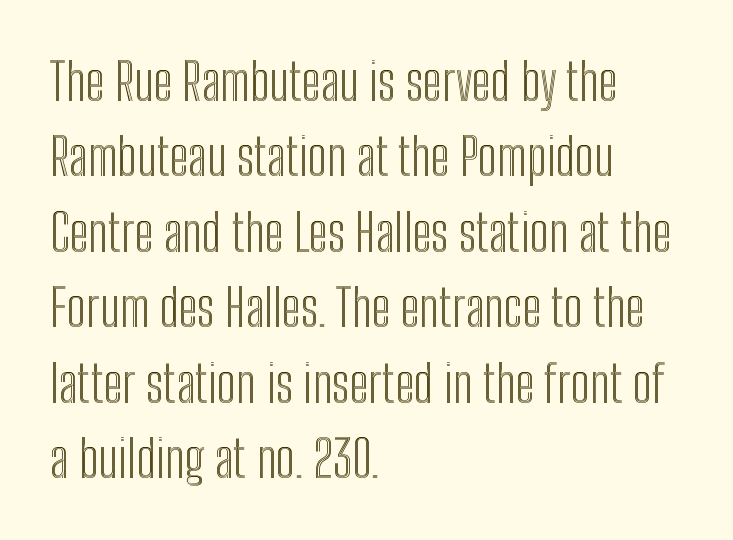
{"italic": "no", "width": "condensed", "x_height": "medium", "monospaced": "no", "underline": "no", "align": "left", "line_spacing": "normal", "line_spacing_ratio": 1.48, "letter_spacing": "normal", "letter_spacing_em": 0.0, "glyph_px": 51}
